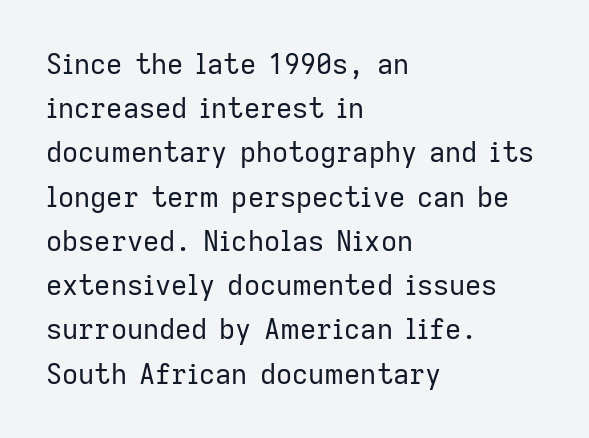
Horizontal alignment here is leftward, the default for most running prose. These lines were composed using upright roman letters. Proportional: the letters do not fall into vertical columns. Between one letter and the next there's only the usual sliver of space. The typeface has the unassuming heft of standard copy or less. The baseline area is clear.
